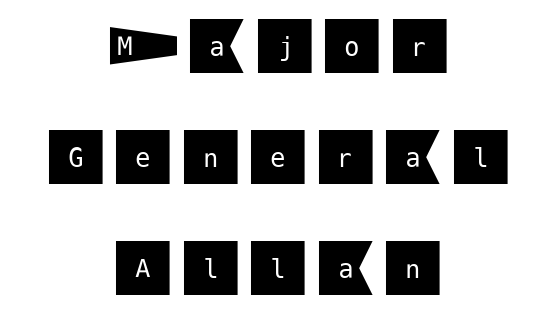
{"serif": "no", "italic": "no", "width": "normal", "stroke_contrast": "medium", "x_height": "large", "underline": "no", "align": "center", "line_spacing_ratio": 1.82, "glyph_px": 61}
